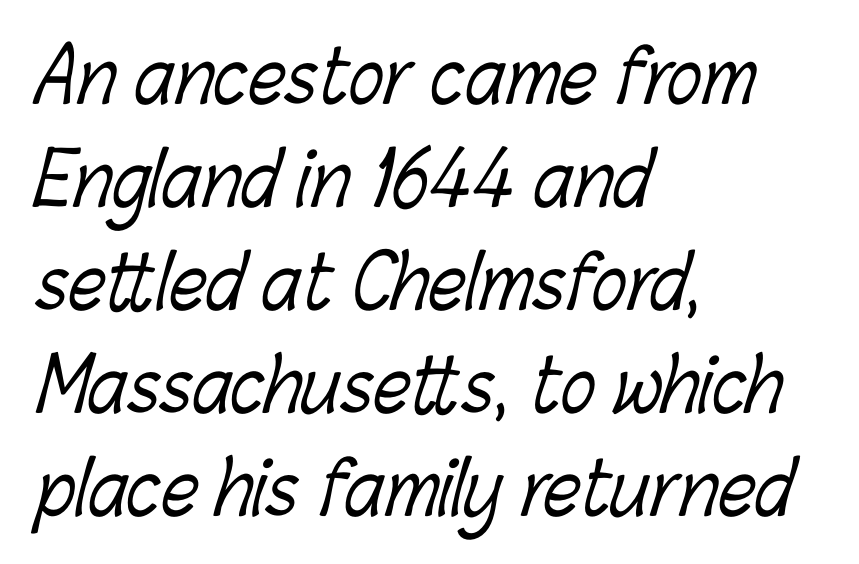
Q: Is the text bold? A: No.
Q: Is the text underlined? A: No.
Q: How is the paragraph aligned? A: Left-aligned.
Q: Is the spacing between letters normal or unusually wide? A: Normal.
Q: Is the spacing between lines tight, normal or loose? A: Normal.
Q: Width (condensed, normal, or wide)? A: Condensed.
Q: Stroke contrast? A: Low.
Q: x-height? A: Medium.
Q: Monospaced? A: No.
